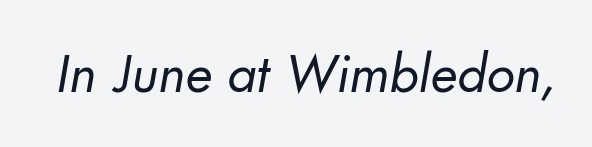
Q: Is the text bold? A: No.
Q: Is the typeface a serif or a sans-serif typeface? A: Sans-serif.
Q: Is the text underlined? A: No.
Q: Is the spacing between letters normal or unusually wide? A: Normal.
Q: Width (condensed, normal, or wide)? A: Normal.
Q: Stroke contrast? A: Low.
Q: x-height? A: Small.
Q: Monospaced? A: No.
